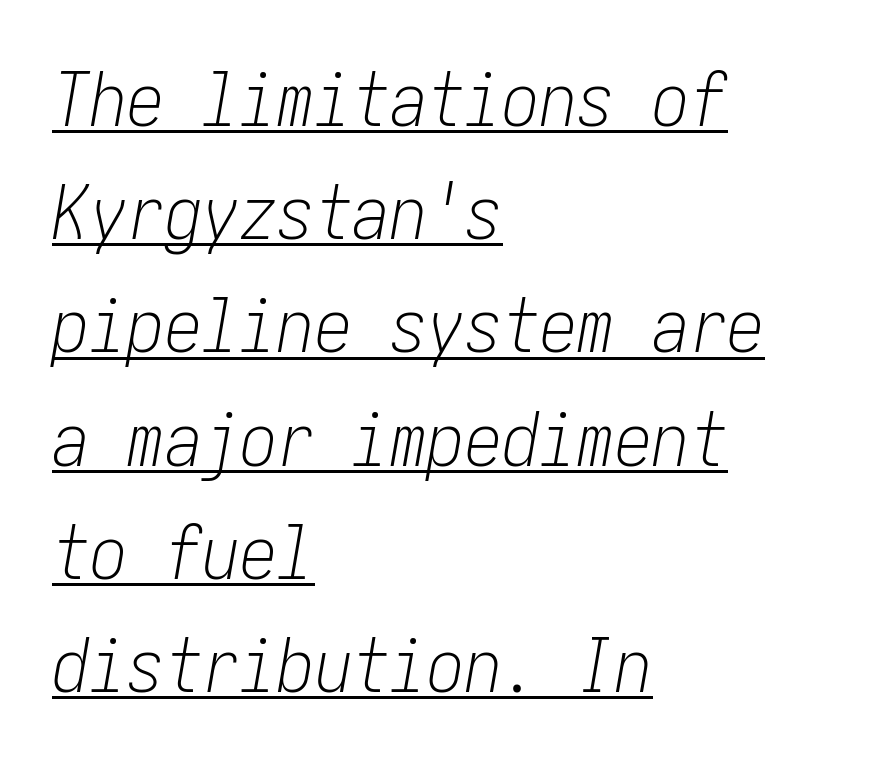
{"italic": "yes", "lean": "right", "slant_degrees": 10, "bold": "no", "weight": "light", "width": "condensed", "stroke_contrast": "low", "x_height": "medium", "underline": "yes", "align": "left", "line_spacing": "normal", "line_spacing_ratio": 1.51, "letter_spacing": "normal", "letter_spacing_em": 0.0, "glyph_px": 75}
